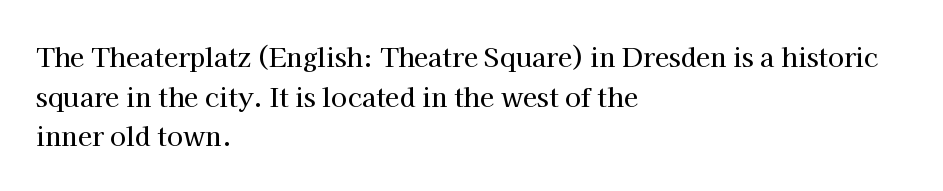
{"italic": "no", "underline": "no", "align": "left", "line_spacing": "normal", "line_spacing_ratio": 1.52, "letter_spacing": "normal", "letter_spacing_em": 0.0, "glyph_px": 26}
